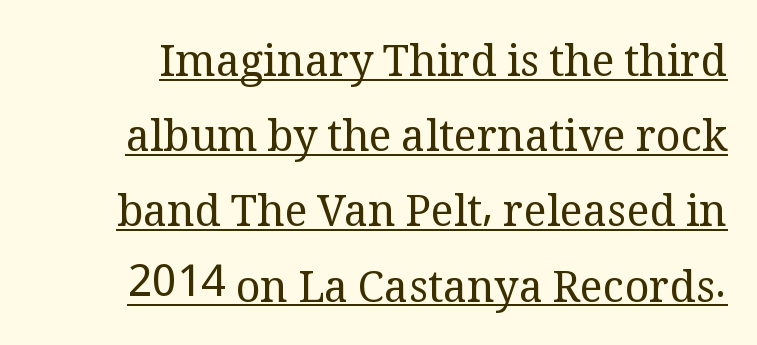
Q: Is the text bold? A: No.
Q: Is the text italic (slanted)? A: No, it is upright.
Q: Is the typeface a serif or a sans-serif typeface? A: Serif.
Q: Is the text underlined? A: Yes.
Q: Is the spacing between letters normal or unusually wide? A: Normal.
Q: Width (condensed, normal, or wide)? A: Normal.
Q: Stroke contrast? A: Medium.
Q: x-height? A: Medium.
Q: Monospaced? A: No.
